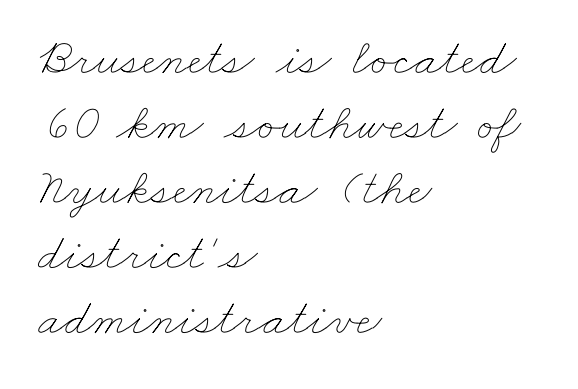
The image shows 52 px thin, wide type; set left-aligned, normal line spacing (1.25x), normal letter spacing, not underlined; low stroke contrast and a small x-height.
